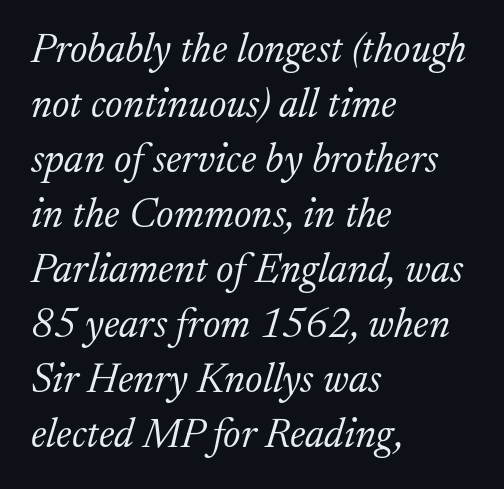
Q: Is the text bold? A: No.
Q: Is the text italic (slanted)? A: Yes, it leans right by about 17 degrees.
Q: Is the typeface a serif or a sans-serif typeface? A: Serif.
Q: Is the text underlined? A: No.
Q: How is the paragraph aligned? A: Left-aligned.
Q: Is the spacing between letters normal or unusually wide? A: Normal.
Q: Is the spacing between lines tight, normal or loose? A: Normal.
Q: Width (condensed, normal, or wide)? A: Normal.
Q: Stroke contrast? A: Low.
Q: x-height? A: Medium.
Q: Monospaced? A: No.
